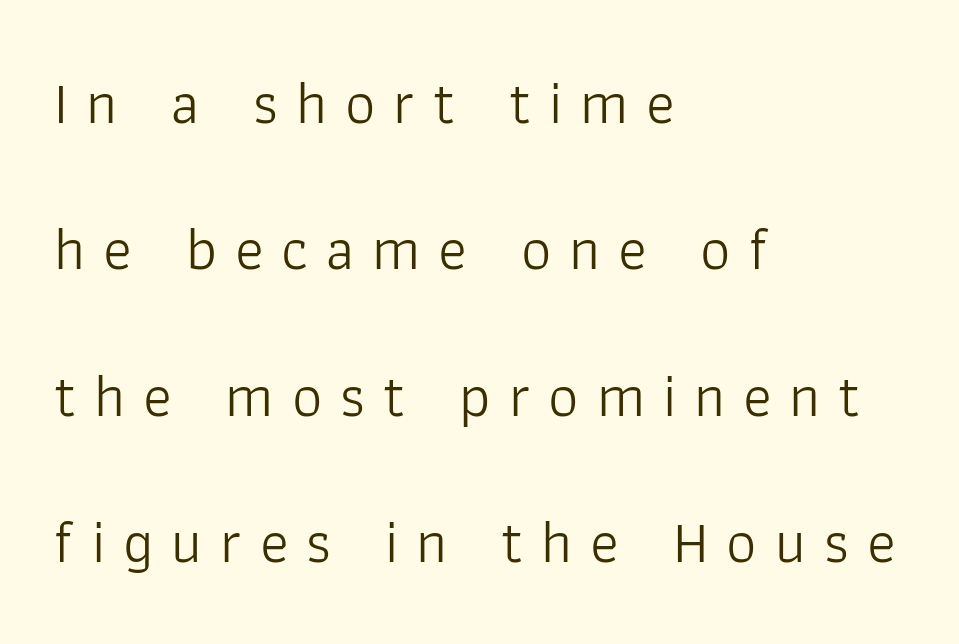
{"serif": "no", "italic": "no", "bold": "no", "weight": "light", "width": "normal", "stroke_contrast": "low", "x_height": "medium", "monospaced": "no", "underline": "no", "align": "left", "line_spacing": "loose", "line_spacing_ratio": 2.44, "letter_spacing": "wide", "letter_spacing_em": 0.3, "glyph_px": 60}
